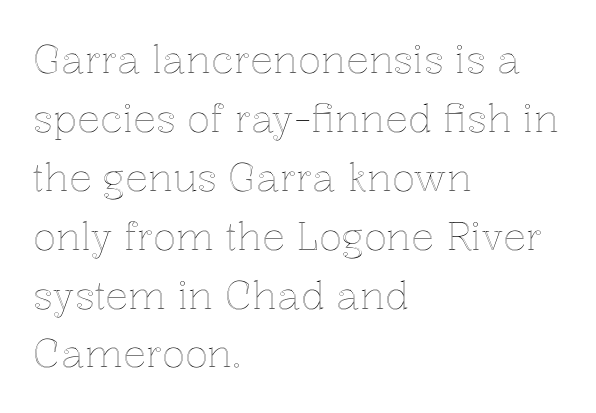
This sample keeps an unexceptional amount of space between lines. Only glyphs here, with clear space below each row. The paragraph shown leans on its left margin. The letters stand upright; this is a roman face. Does extra space separate the letters? No, they use regular spacing.
